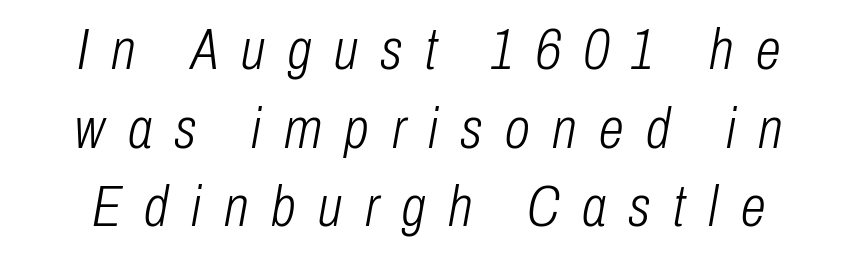
{"italic": "yes", "lean": "right", "slant_degrees": 10, "bold": "no", "weight": "light", "width": "condensed", "stroke_contrast": "low", "x_height": "medium", "monospaced": "no", "underline": "no", "line_spacing": "normal", "line_spacing_ratio": 1.38, "letter_spacing": "wide", "letter_spacing_em": 0.4, "glyph_px": 57}
